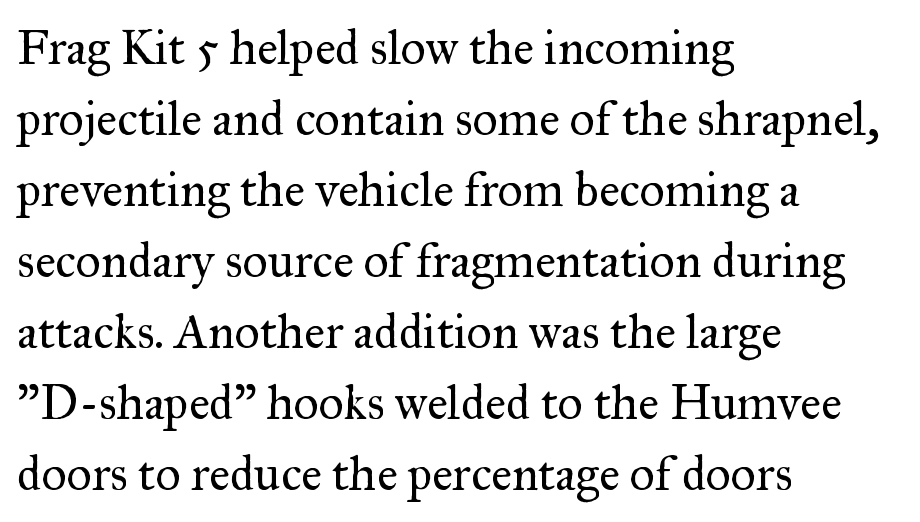
Q: Is the text bold? A: No.
Q: Is the text italic (slanted)? A: No, it is upright.
Q: Is the typeface a serif or a sans-serif typeface? A: Serif.
Q: Is the text underlined? A: No.
Q: How is the paragraph aligned? A: Left-aligned.
Q: Is the spacing between letters normal or unusually wide? A: Normal.
Q: Is the spacing between lines tight, normal or loose? A: Normal.
Q: Width (condensed, normal, or wide)? A: Normal.
Q: Stroke contrast? A: Medium.
Q: x-height? A: Small.
Q: Monospaced? A: No.
